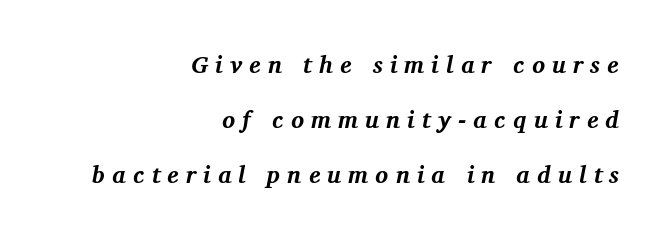
{"italic": "yes", "lean": "right", "slant_degrees": 11, "bold": "yes", "underline": "no", "align": "right", "line_spacing": "loose", "line_spacing_ratio": 2.3, "letter_spacing": "wide", "letter_spacing_em": 0.3, "glyph_px": 24}
